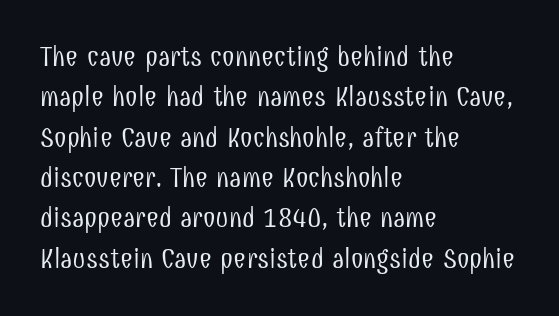
The image shows 28 px light, condensed sans-serif type, upright; set left-aligned, normal line spacing (1.44x), normal letter spacing, not underlined; low stroke contrast and a medium x-height.
